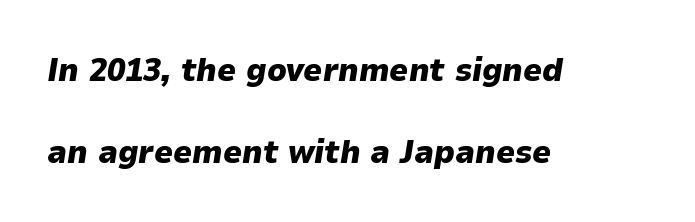
Quick note: underline off. Glyph-to-glyph distance matches everyday printed text. Pretty heavy lettering here — definitely bold. Loosely led — the rows are spread out. Typeset ragged right — the left edge is the straight one. These lines were composed using italics.
